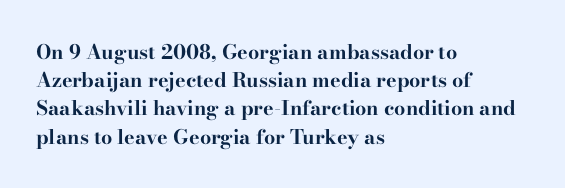
Q: Is the text bold? A: Yes.
Q: Is the text italic (slanted)? A: No, it is upright.
Q: Is the text underlined? A: No.
Q: How is the paragraph aligned? A: Left-aligned.
Q: Is the spacing between letters normal or unusually wide? A: Normal.
Q: Is the spacing between lines tight, normal or loose? A: Normal.
